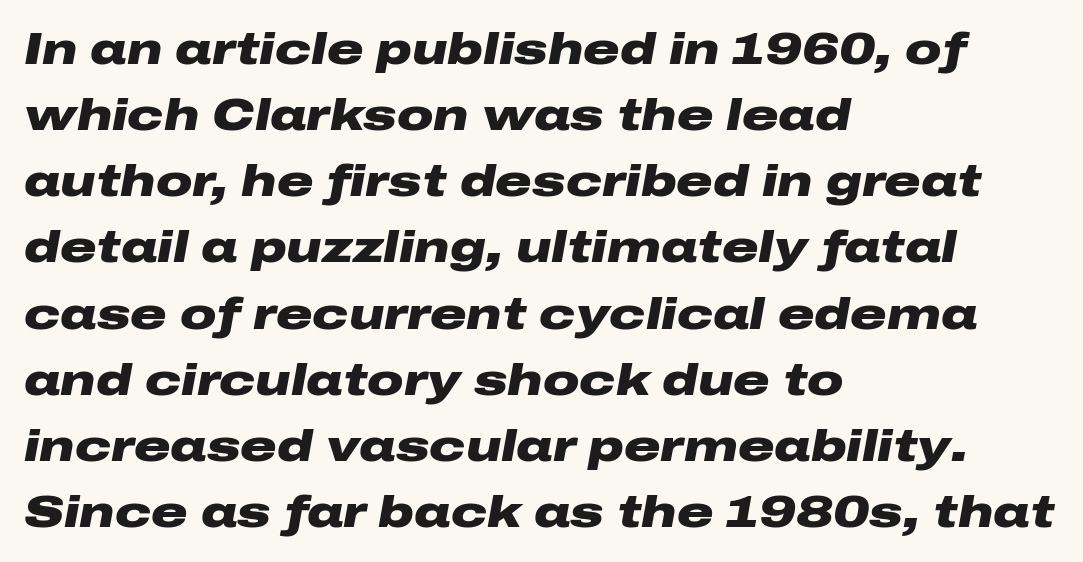
Q: Is the text bold? A: Yes.
Q: Is the text italic (slanted)? A: Yes, it leans right by about 10 degrees.
Q: Is the text underlined? A: No.
Q: How is the paragraph aligned? A: Left-aligned.
Q: Is the spacing between letters normal or unusually wide? A: Normal.
Q: Is the spacing between lines tight, normal or loose? A: Normal.
Q: Width (condensed, normal, or wide)? A: Wide.
Q: Stroke contrast? A: Low.
Q: x-height? A: Medium.
Q: Monospaced? A: No.
